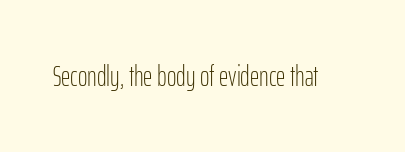
{"serif": "no", "italic": "no", "bold": "no", "weight": "light", "width": "condensed", "stroke_contrast": "low", "x_height": "medium", "monospaced": "no", "underline": "no", "letter_spacing": "normal", "letter_spacing_em": 0.0, "glyph_px": 29}
